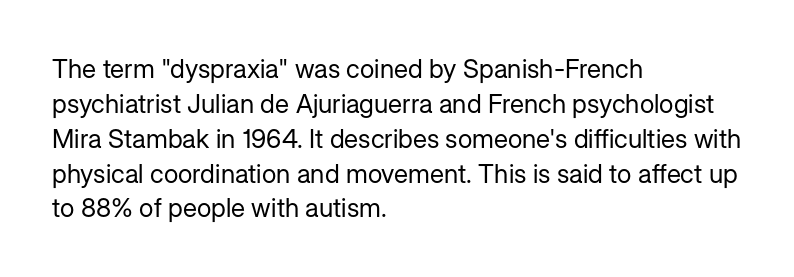
The image shows 26 px text type, upright; set left-aligned, normal line spacing (1.34x), normal letter spacing, not underlined.
